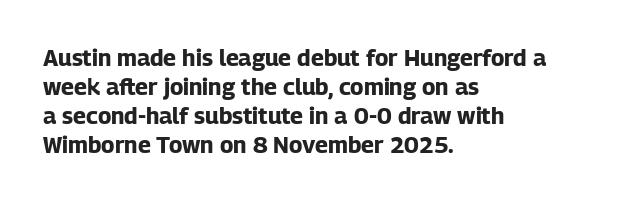
Q: Is the text bold? A: Yes.
Q: Is the text italic (slanted)? A: No, it is upright.
Q: Is the text underlined? A: No.
Q: How is the paragraph aligned? A: Left-aligned.
Q: Is the spacing between letters normal or unusually wide? A: Normal.
Q: Is the spacing between lines tight, normal or loose? A: Normal.
